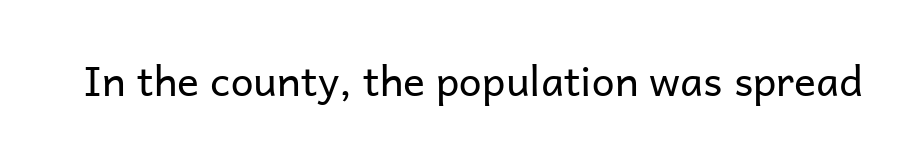
Q: Is the text bold? A: No.
Q: Is the text italic (slanted)? A: No, it is upright.
Q: Is the typeface a serif or a sans-serif typeface? A: Sans-serif.
Q: Is the text underlined? A: No.
Q: Is the spacing between letters normal or unusually wide? A: Normal.
Q: Width (condensed, normal, or wide)? A: Normal.
Q: Stroke contrast? A: Low.
Q: x-height? A: Medium.
Q: Monospaced? A: No.
